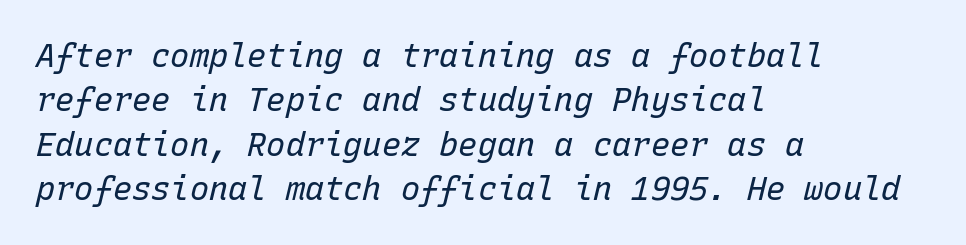
{"italic": "yes", "lean": "right", "slant_degrees": 15, "bold": "no", "weight": "regular", "width": "normal", "stroke_contrast": "low", "x_height": "medium", "monospaced": "yes", "underline": "no", "align": "left", "line_spacing": "normal", "line_spacing_ratio": 1.39, "letter_spacing": "normal", "letter_spacing_em": 0.0, "glyph_px": 32}
